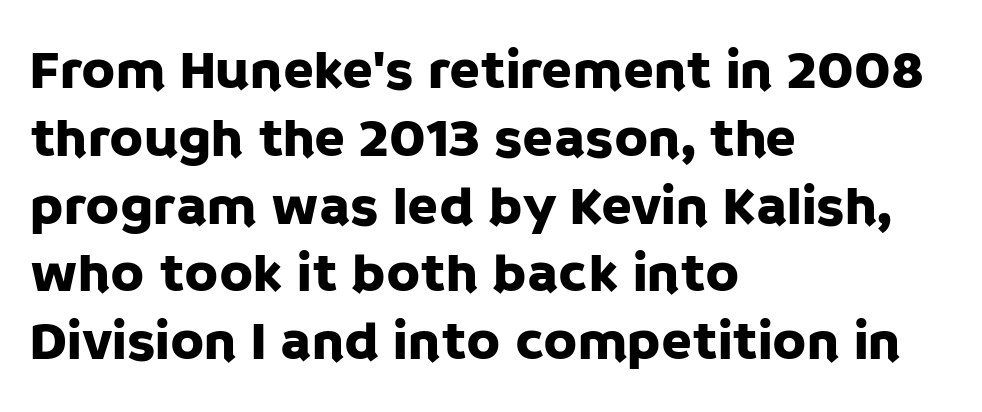
{"serif": "no", "italic": "no", "width": "normal", "stroke_contrast": "low", "x_height": "large", "monospaced": "no", "underline": "no", "align": "left", "line_spacing_ratio": 1.21, "letter_spacing": "normal", "letter_spacing_em": 0.0, "glyph_px": 56}
